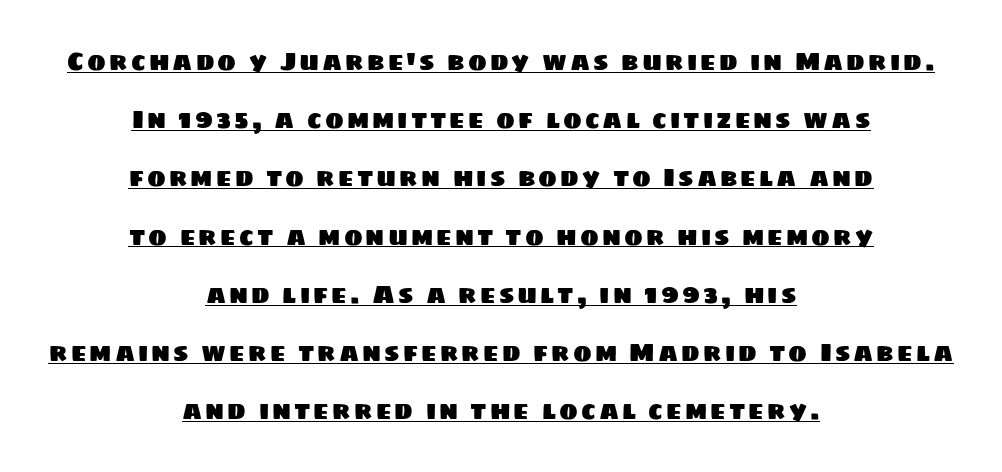
Which margin do the lines hug? Neither — every line sits in the middle. The words here are underlined. Students, observe: this is what heavily led, spacious text looks like.
